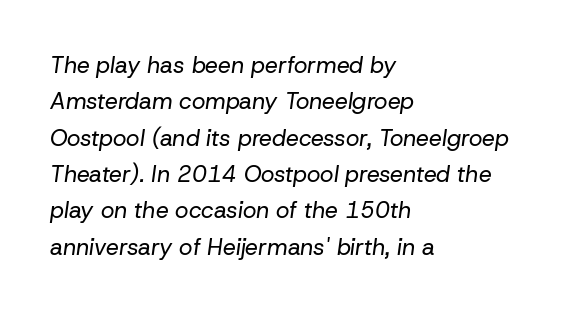
{"italic": "yes", "lean": "right", "slant_degrees": 8, "bold": "no", "underline": "no", "align": "left", "line_spacing": "normal", "line_spacing_ratio": 1.58, "letter_spacing": "normal", "letter_spacing_em": 0.0, "glyph_px": 23}
